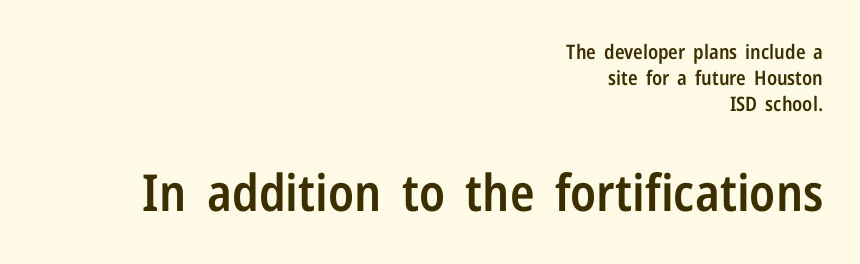
{"serif": "no", "italic": "no", "bold": "semi", "weight": "semibold", "width": "condensed", "stroke_contrast": "low", "x_height": "medium", "monospaced": "no", "underline": "no", "align": "right", "line_spacing": "normal", "line_spacing_ratio": 1.31, "letter_spacing": "normal", "letter_spacing_em": 0.0, "larger_block": "second", "size_ratio": 2.55, "glyph_px": 51}
